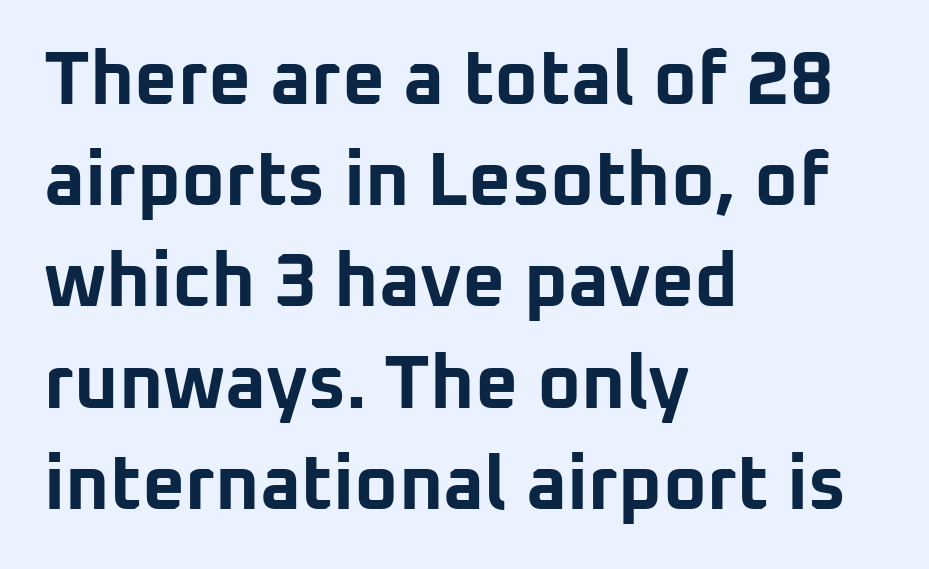
The image shows 75 px bold sans-serif type, upright; set left-aligned, normal line spacing (1.35x), normal letter spacing, not underlined; low stroke contrast and a medium x-height.
